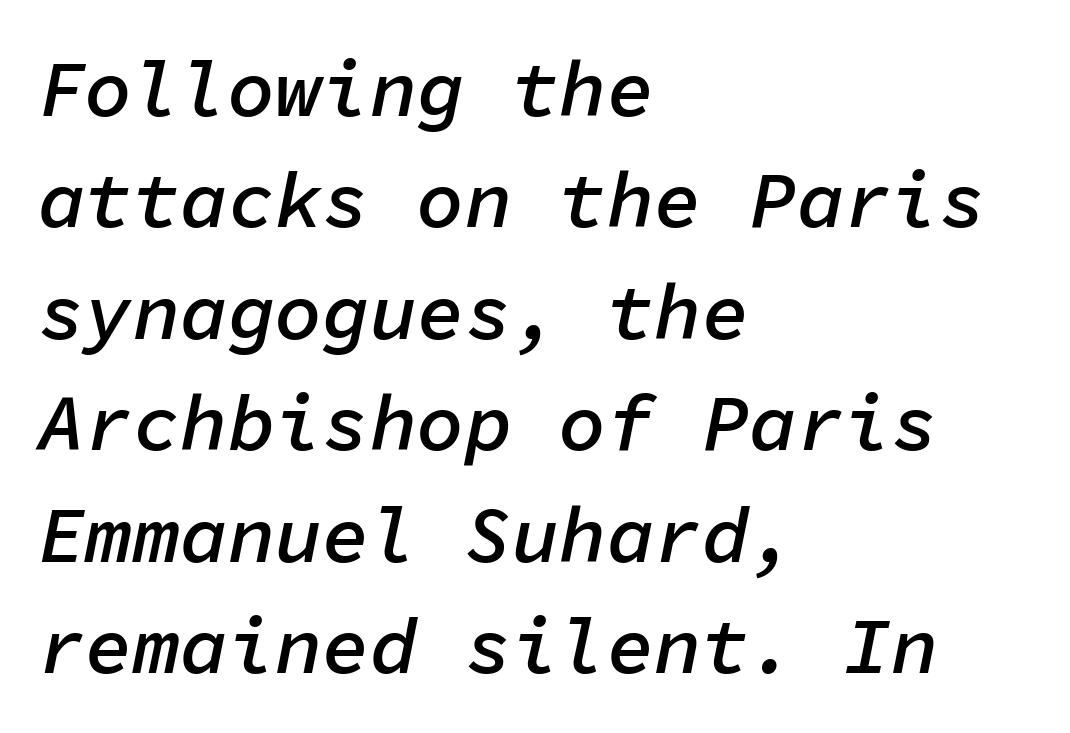
Interline gaps are of average width in this sample. The letterforms sit shoulder to shoulder at normal distance. Looking at the ascenders, they clearly lean. The rag falls on the right side of this text block. Do the characters align in a grid? Yes, the font is monospaced. The sample has been set in demibold, a notch under bold.
